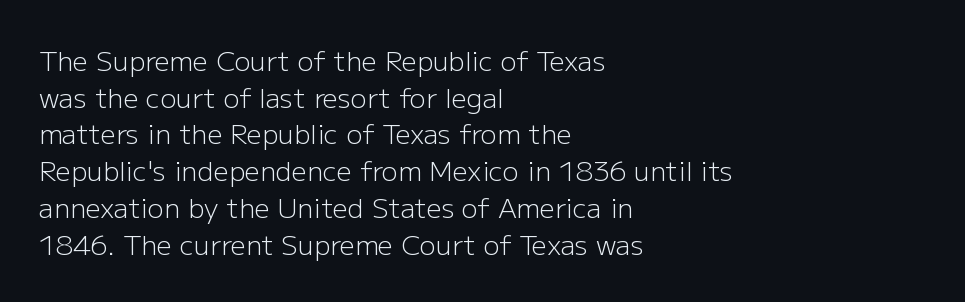
The image shows 27 px text type, upright; set left-aligned, normal line spacing (1.36x), normal letter spacing, not underlined.
